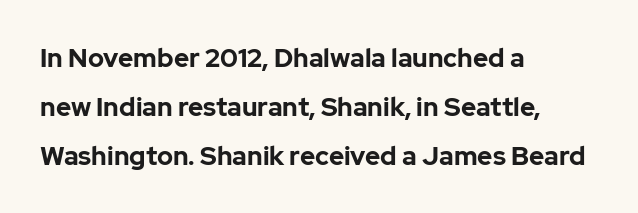
{"italic": "no", "bold": "yes", "underline": "no", "align": "left", "line_spacing_ratio": 1.88, "letter_spacing": "normal", "letter_spacing_em": 0.0, "glyph_px": 26}
